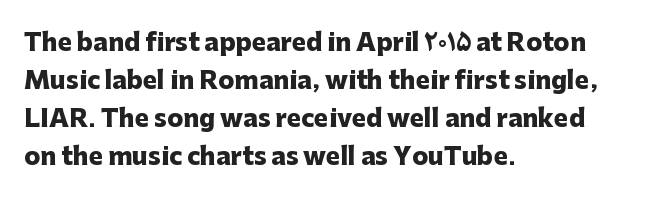
The space between consecutive lines is moderate. Alignment: flush left. The passage shown is not underscored anywhere. The type is set solid horizontally, with unmodified tracking. The characters look thick and weighty, a clear bold. Unlike italic type, these characters show no tilt at all.
